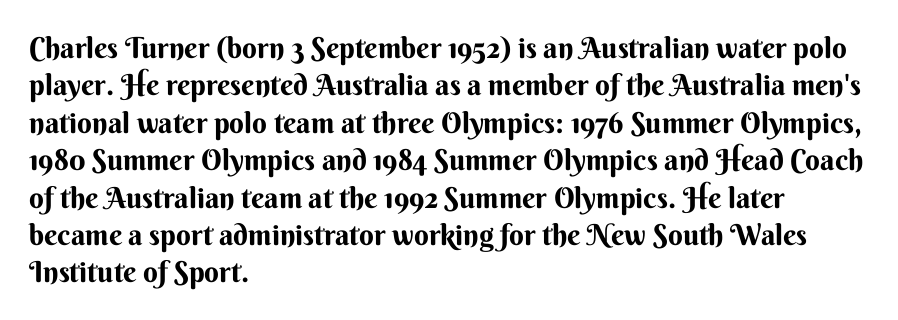
The image shows 29 px bold sans-serif type, upright; set left-aligned, normal line spacing (1.29x), normal letter spacing, not underlined; medium stroke contrast and a small x-height.
